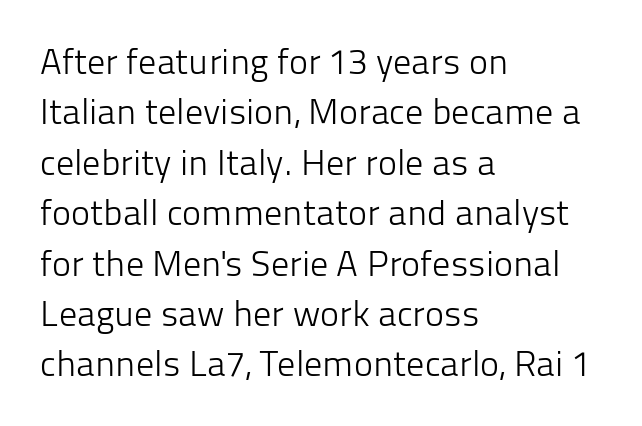
How would I describe the line gaps? Plain and ordinary. Every character sits straight up, as roman type does. The letters look calm and open, with moderate or lighter stems. Nobody touched the tracking dial on this one. Note the varied advance widths — an 'i' is clearly narrower than an 'm'. If you drew a ruler down the left edge, every line would touch it.
